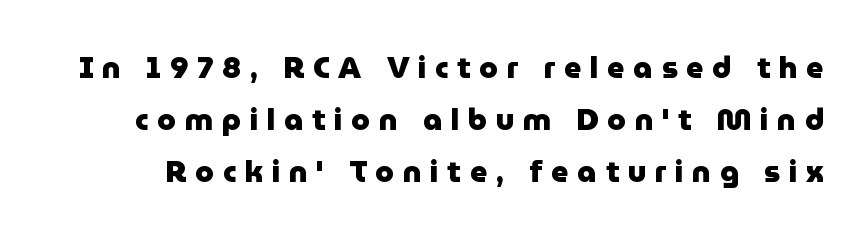
The image shows 30 px heavy sans-serif type, upright; set line spacing 1.74x, unusually wide letter spacing (+0.29 em), not underlined; low stroke contrast and a medium x-height.
